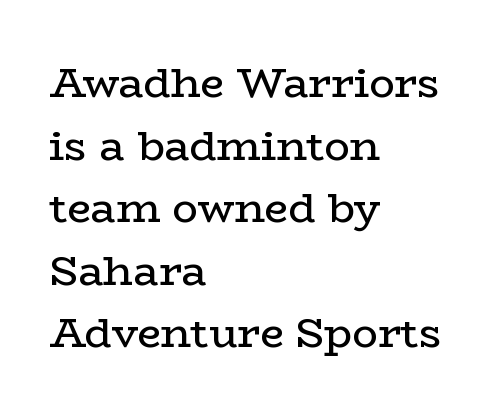
Q: Is the text bold? A: No.
Q: Is the text italic (slanted)? A: No, it is upright.
Q: Is the typeface a serif or a sans-serif typeface? A: Serif.
Q: Is the text underlined? A: No.
Q: How is the paragraph aligned? A: Left-aligned.
Q: Is the spacing between letters normal or unusually wide? A: Normal.
Q: Is the spacing between lines tight, normal or loose? A: Normal.
Q: Width (condensed, normal, or wide)? A: Wide.
Q: Stroke contrast? A: Low.
Q: x-height? A: Medium.
Q: Monospaced? A: No.
